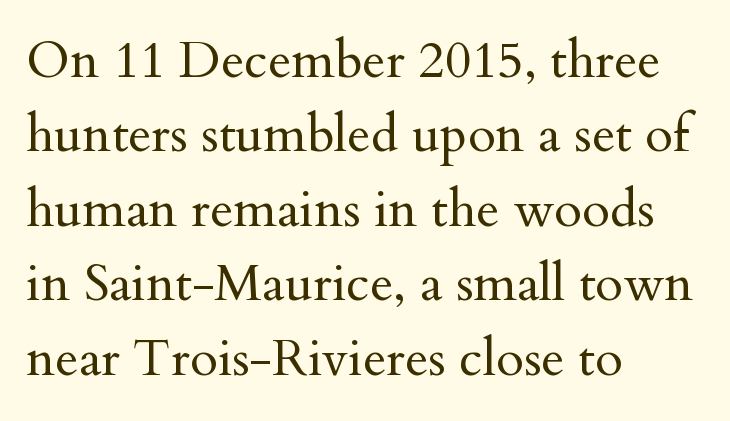
Italic: no, the glyphs are upright roman. Think of a printed novel: that variable character pitch is what you see here. The passage is arranged the way most books set body copy — flush left. Descender tails drop into unmarked territory. Words appear dense and cohesive because spacing is normal.
